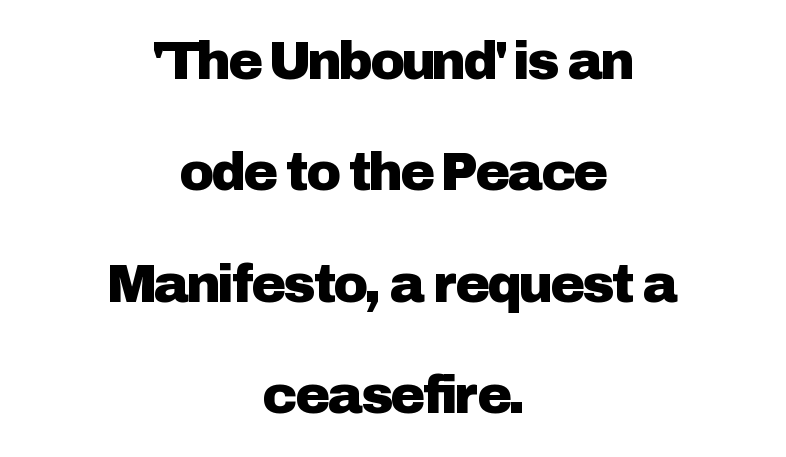
{"serif": "no", "italic": "no", "width": "normal", "stroke_contrast": "low", "x_height": "medium", "monospaced": "no", "underline": "no", "align": "center", "line_spacing": "loose", "line_spacing_ratio": 2.1, "letter_spacing": "normal", "letter_spacing_em": 0.0, "glyph_px": 53}
